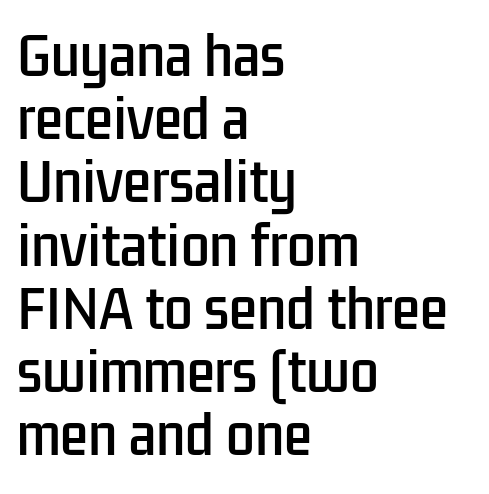
Q: Is the text italic (slanted)? A: No, it is upright.
Q: Is the typeface a serif or a sans-serif typeface? A: Sans-serif.
Q: Is the text underlined? A: No.
Q: How is the paragraph aligned? A: Left-aligned.
Q: Is the spacing between letters normal or unusually wide? A: Normal.
Q: Width (condensed, normal, or wide)? A: Condensed.
Q: Stroke contrast? A: Low.
Q: x-height? A: Medium.
Q: Monospaced? A: No.
